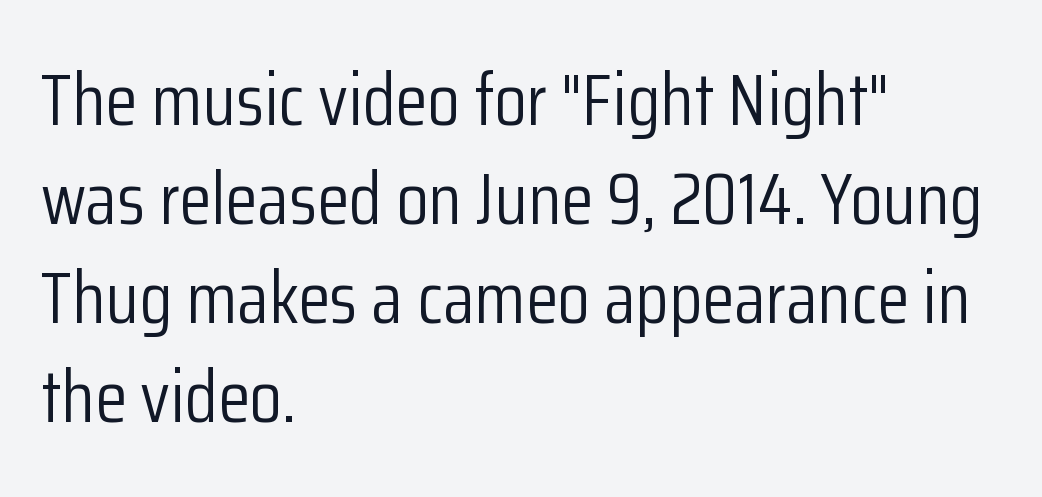
{"serif": "no", "italic": "no", "bold": "no", "weight": "light", "width": "condensed", "stroke_contrast": "low", "x_height": "medium", "monospaced": "no", "underline": "no", "align": "left", "line_spacing": "normal", "line_spacing_ratio": 1.34, "letter_spacing": "normal", "letter_spacing_em": 0.0, "glyph_px": 74}
